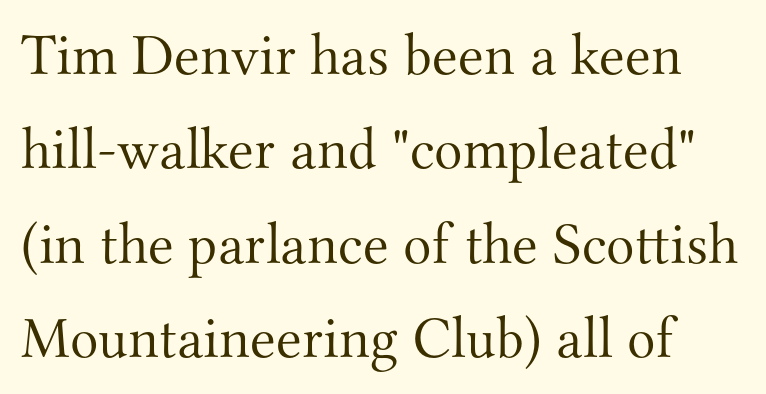
Letter spacing: default. Ordinary non-slanted type is in use. I'd call this a serif setting — the letters wear small feet. The foot of each line stays bare and open. Quick note: interline space is typical. Note the varied advance widths — an 'i' is clearly narrower than an 'm'.
